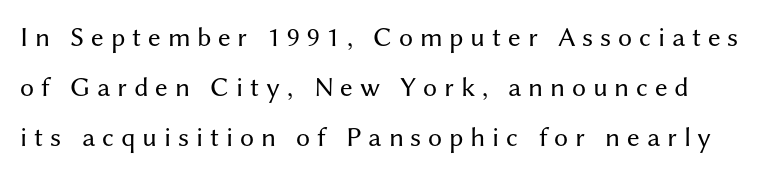
In terms of letterspacing, this is a distinctly airy, spread setting. When letters stand straight like this, we call the style roman or upright. Just letters on the line, the space beneath them empty. Stems here are at most as thick as an everyday book face. This rendering employs a face without finishing strokes, i.e., a sans-serif. Spacing verdict: proportional, widths tailored to each character.
